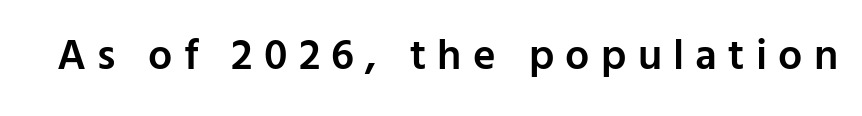
Moderately thickened strokes mark this as semibold type. Posture: upright roman. Bare-footed words on every line. A sans-serif font was chosen for this passage.
